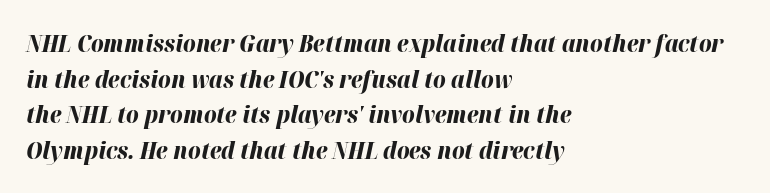
The image shows 24 px bold type, italic (leaning right); set left-aligned, normal line spacing (1.48x), normal letter spacing, not underlined.
